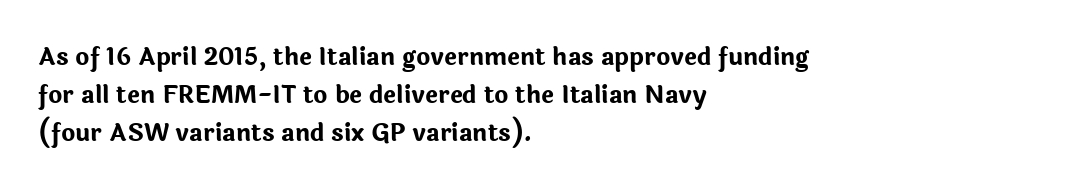
The image shows 24 px bold type, upright; set left-aligned, normal line spacing (1.58x), normal letter spacing, not underlined.
